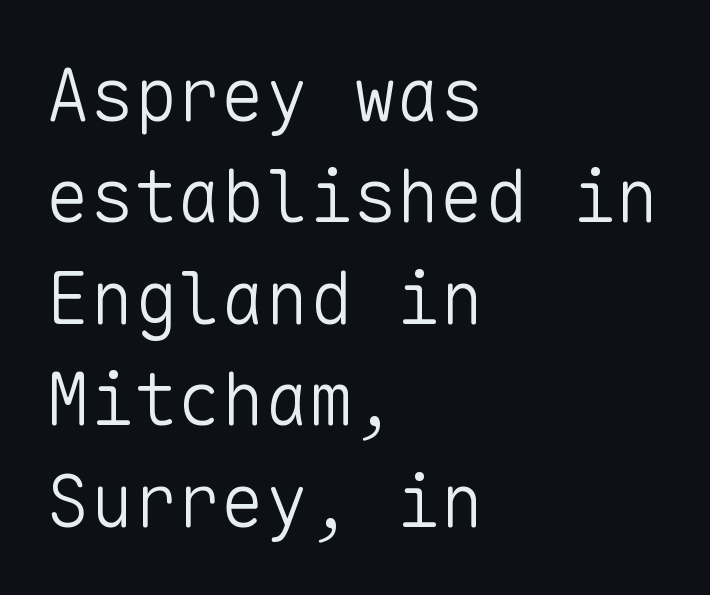
Q: Is the text bold? A: No.
Q: Is the text italic (slanted)? A: No, it is upright.
Q: Is the typeface a serif or a sans-serif typeface? A: Sans-serif.
Q: Is the text underlined? A: No.
Q: How is the paragraph aligned? A: Left-aligned.
Q: Is the spacing between letters normal or unusually wide? A: Normal.
Q: Is the spacing between lines tight, normal or loose? A: Normal.
Q: Width (condensed, normal, or wide)? A: Normal.
Q: Stroke contrast? A: Low.
Q: x-height? A: Medium.
Q: Monospaced? A: Yes.
